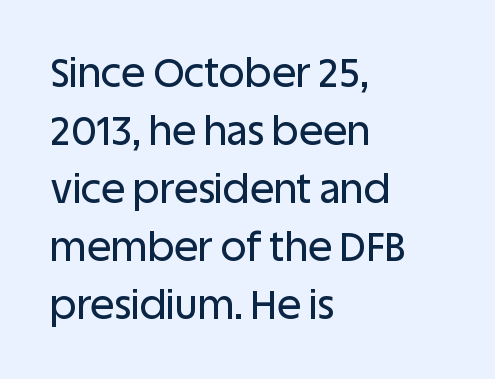
{"serif": "no", "italic": "no", "width": "normal", "stroke_contrast": "low", "x_height": "large", "monospaced": "no", "underline": "no", "align": "left", "line_spacing": "normal", "line_spacing_ratio": 1.45, "letter_spacing": "normal", "letter_spacing_em": 0.0, "glyph_px": 40}
